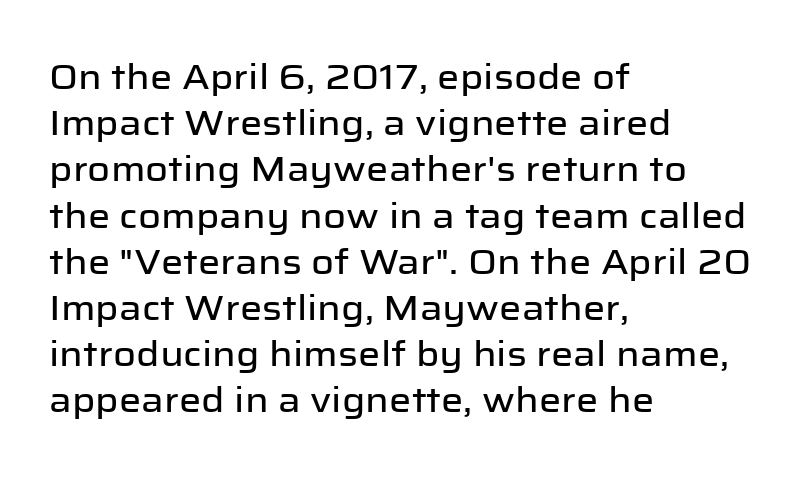
Q: Is the text italic (slanted)? A: No, it is upright.
Q: Is the typeface a serif or a sans-serif typeface? A: Sans-serif.
Q: Is the text underlined? A: No.
Q: How is the paragraph aligned? A: Left-aligned.
Q: Is the spacing between letters normal or unusually wide? A: Normal.
Q: Is the spacing between lines tight, normal or loose? A: Normal.
Q: Width (condensed, normal, or wide)? A: Normal.
Q: Stroke contrast? A: Low.
Q: x-height? A: Medium.
Q: Monospaced? A: No.
